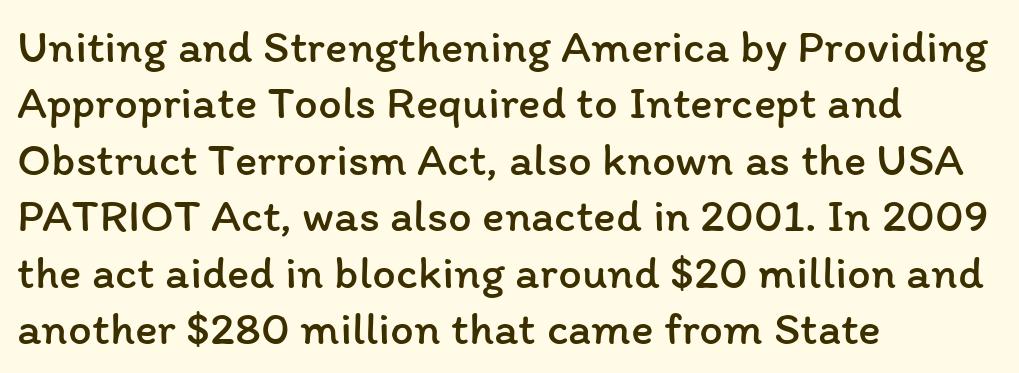
The image shows 47 px regular-weight type, upright; set left-aligned, line spacing 1.2x, normal letter spacing, not underlined; low stroke contrast and a medium x-height.
